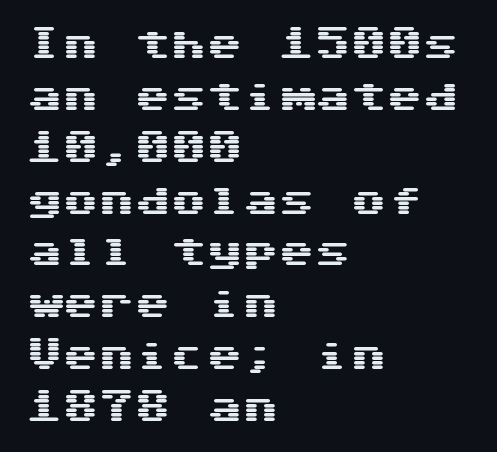
{"serif": "no", "italic": "no", "width": "wide", "stroke_contrast": "medium", "x_height": "medium", "underline": "no", "align": "left", "line_spacing": "normal", "line_spacing_ratio": 1.44, "letter_spacing": "normal", "letter_spacing_em": 0.0, "glyph_px": 36}
